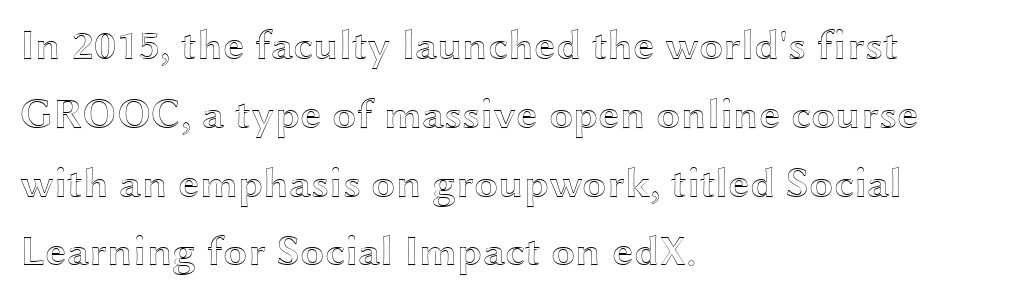
The image shows 43 px wide type, upright; set left-aligned, normal line spacing (1.6x), normal letter spacing, not underlined; a medium x-height.
